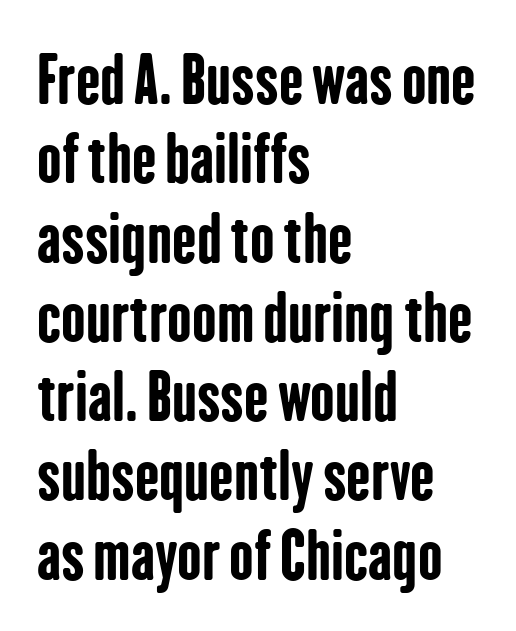
The image shows 65 px bold, condensed sans-serif type, upright; set left-aligned, line spacing 1.22x, normal letter spacing, not underlined; low stroke contrast and a medium x-height.
